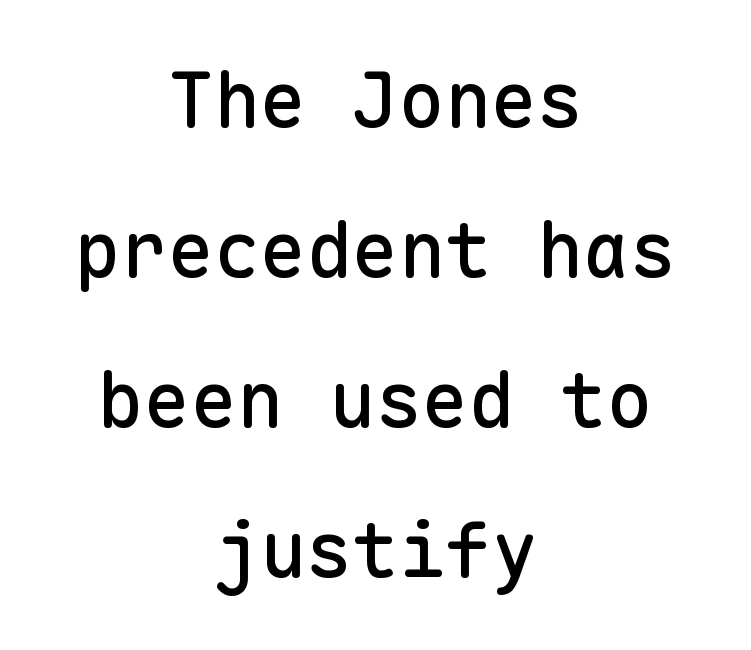
Nothing unusual about the tracking: characters are spaced as the font intends. Fixed-width glyphs throughout — classic coding-font behaviour. The font's upright variant was chosen for this text. The strip under each line holds only bare page. Each line is balanced around a shared central axis.
